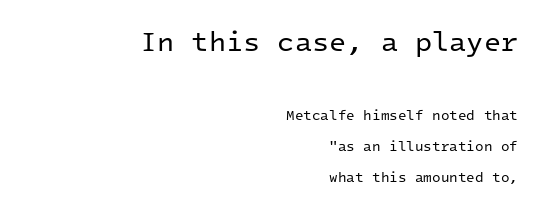
{"serif": "no", "italic": "no", "bold": "no", "weight": "regular", "width": "normal", "stroke_contrast": "low", "x_height": "medium", "monospaced": "yes", "underline": "no", "align": "right", "line_spacing": "loose", "line_spacing_ratio": 2.21, "letter_spacing": "normal", "letter_spacing_em": 0.0, "larger_block": "first", "size_ratio": 2.0, "glyph_px": 28}
